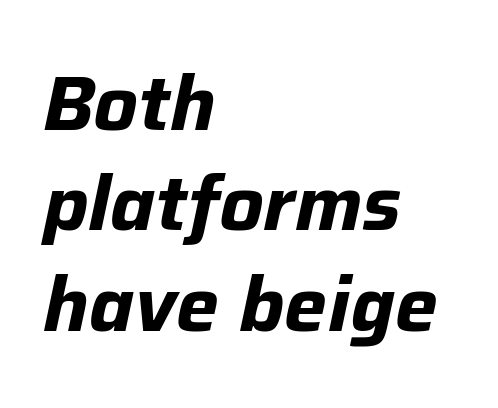
Q: Is the text bold? A: Yes.
Q: Is the text italic (slanted)? A: Yes, it leans right by about 12 degrees.
Q: Is the text underlined? A: No.
Q: How is the paragraph aligned? A: Left-aligned.
Q: Is the spacing between letters normal or unusually wide? A: Normal.
Q: Is the spacing between lines tight, normal or loose? A: Normal.
Q: Width (condensed, normal, or wide)? A: Normal.
Q: Stroke contrast? A: Low.
Q: x-height? A: Medium.
Q: Monospaced? A: No.
